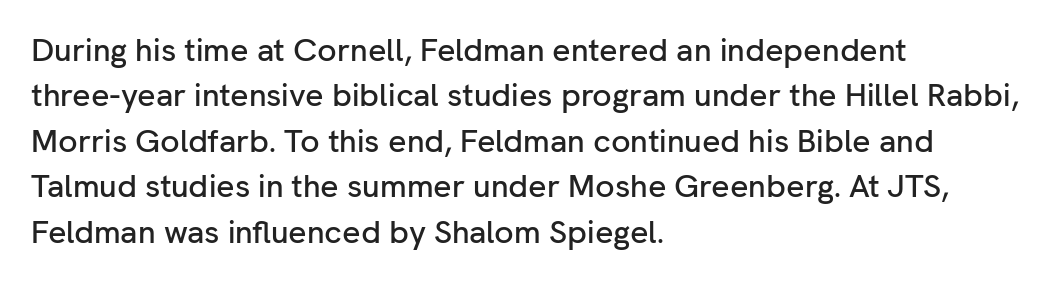
{"serif": "no", "italic": "no", "width": "normal", "stroke_contrast": "low", "x_height": "medium", "monospaced": "no", "underline": "no", "align": "left", "line_spacing": "normal", "line_spacing_ratio": 1.42, "letter_spacing": "normal", "letter_spacing_em": 0.0, "glyph_px": 32}
